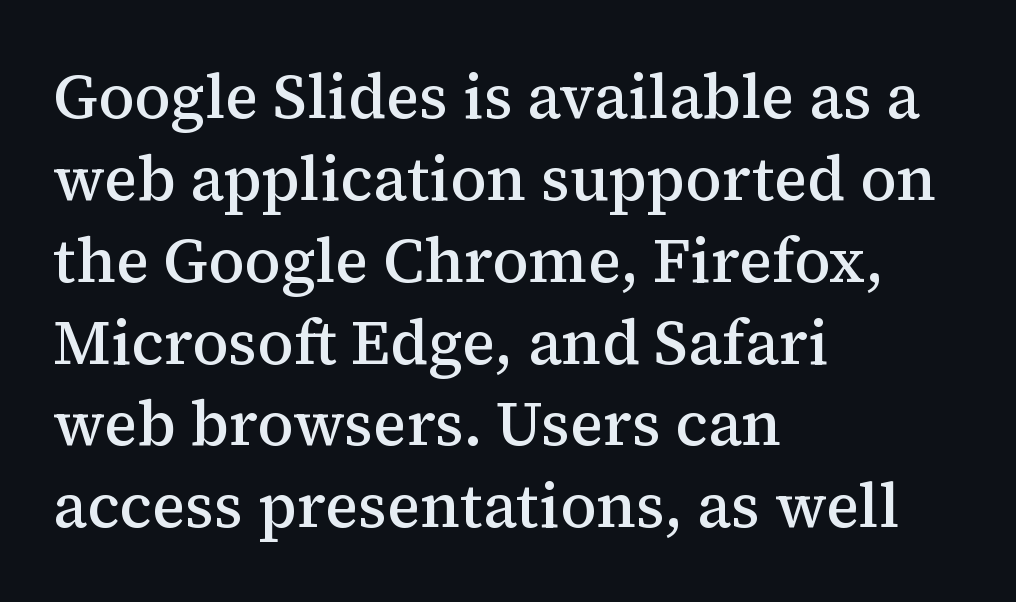
The image shows 62 px semibold serif type, upright; set left-aligned, normal line spacing (1.32x), normal letter spacing, not underlined; medium stroke contrast and a medium x-height.
